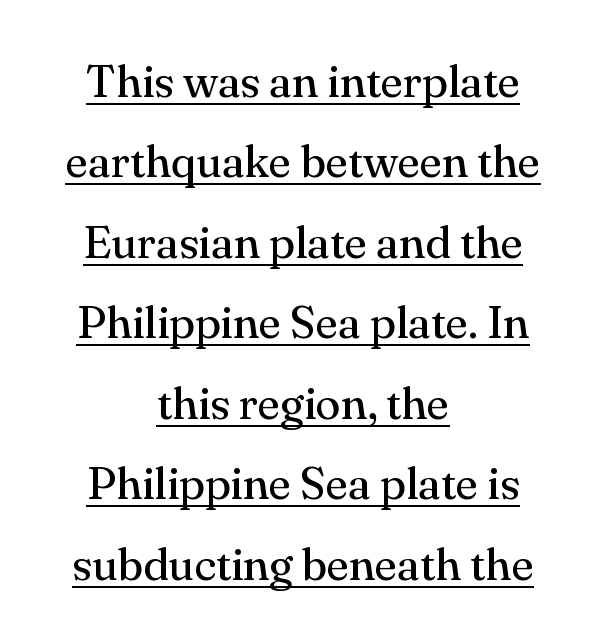
Somebody hit Ctrl+U on this one — the words are underlined. Line starts and ends both wander, symmetrically. The font's upright variant was chosen for this text. Character widths vary here, with narrow letters taking less room than wide ones. The letters carry serifs — small finishing strokes at the ends of their stems.
